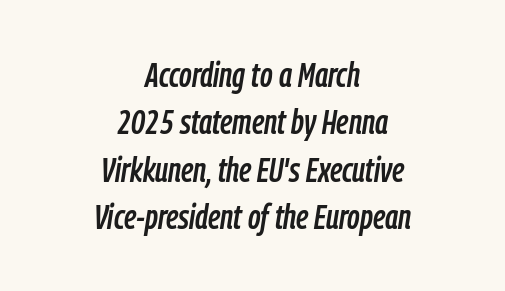
The image shows 34 px condensed type, italic (leaning right); set centered, normal line spacing (1.39x), normal letter spacing, not underlined; low stroke contrast and a medium x-height.
